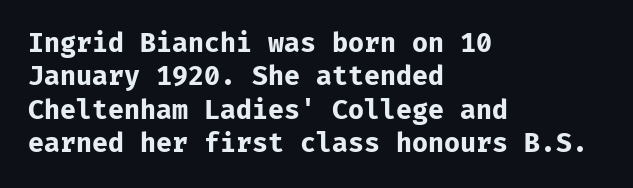
In terms of posture, this sample is upright. Look at the stroke-to-counter ratio: heavy, a bold. Notice how descenders clear the ascenders below comfortably — that's standard leading. The zone under the glyphs is completely vacant. The rendering keeps characters at their native spacing.
